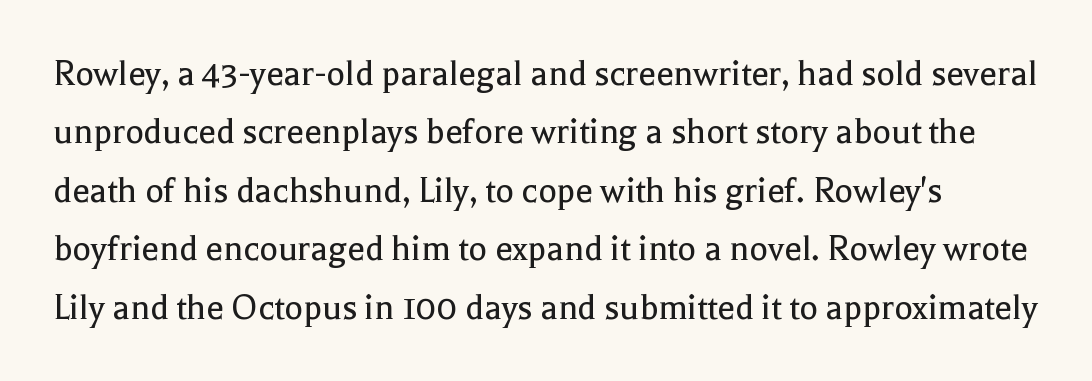
{"serif": "yes", "italic": "no", "bold": "no", "weight": "regular", "width": "normal", "x_height": "medium", "monospaced": "no", "underline": "no", "line_spacing": "normal", "line_spacing_ratio": 1.5, "letter_spacing": "normal", "letter_spacing_em": 0.0, "glyph_px": 39}
